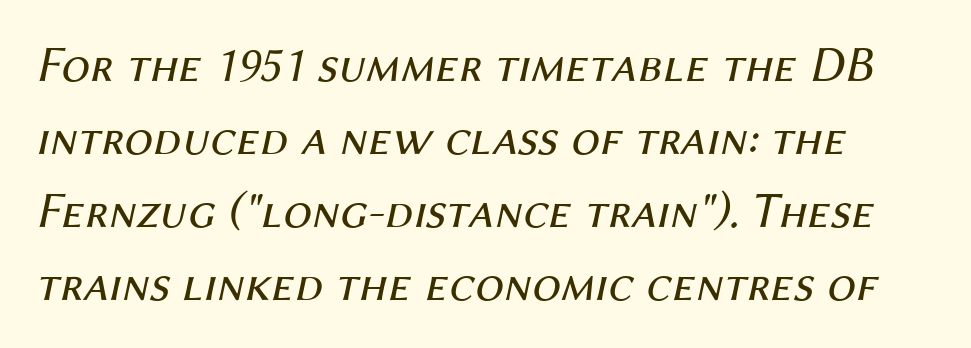
Q: Is the text bold? A: No.
Q: Is the text italic (slanted)? A: Yes, it leans right by about 12 degrees.
Q: Is the text underlined? A: No.
Q: How is the paragraph aligned? A: Left-aligned.
Q: Is the spacing between letters normal or unusually wide? A: Normal.
Q: Is the spacing between lines tight, normal or loose? A: Normal.
Q: Width (condensed, normal, or wide)? A: Normal.
Q: Stroke contrast? A: Medium.
Q: x-height? A: Medium.
Q: Monospaced? A: No.
